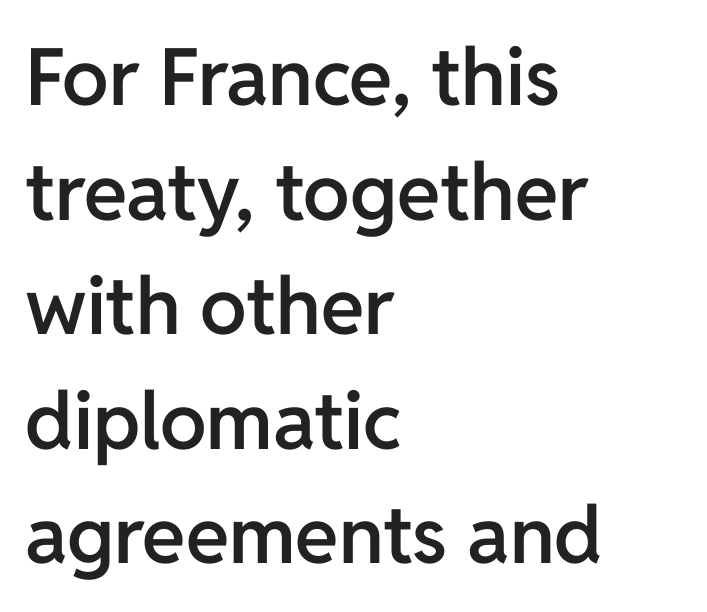
Q: Is the text bold? A: Semi-bold.
Q: Is the text italic (slanted)? A: No, it is upright.
Q: Is the typeface a serif or a sans-serif typeface? A: Sans-serif.
Q: Is the text underlined? A: No.
Q: How is the paragraph aligned? A: Left-aligned.
Q: Is the spacing between letters normal or unusually wide? A: Normal.
Q: Is the spacing between lines tight, normal or loose? A: Normal.
Q: Width (condensed, normal, or wide)? A: Normal.
Q: Stroke contrast? A: Low.
Q: x-height? A: Medium.
Q: Monospaced? A: No.
